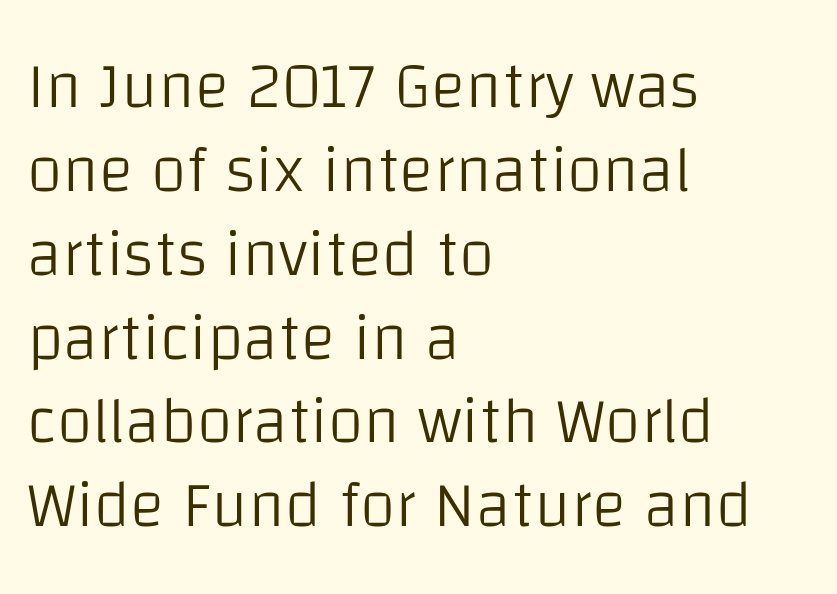
Reading down the column, the eye jumps a familiar distance to each next line. Line starts are locked; line ends wander. The weight would be labelled regular, book, light, or lighter still. Words float on clear page, feet unadorned. The rendering uses natural spacing where letterforms have individual widths. To sum up the face: it is a sans, with no serifs.
